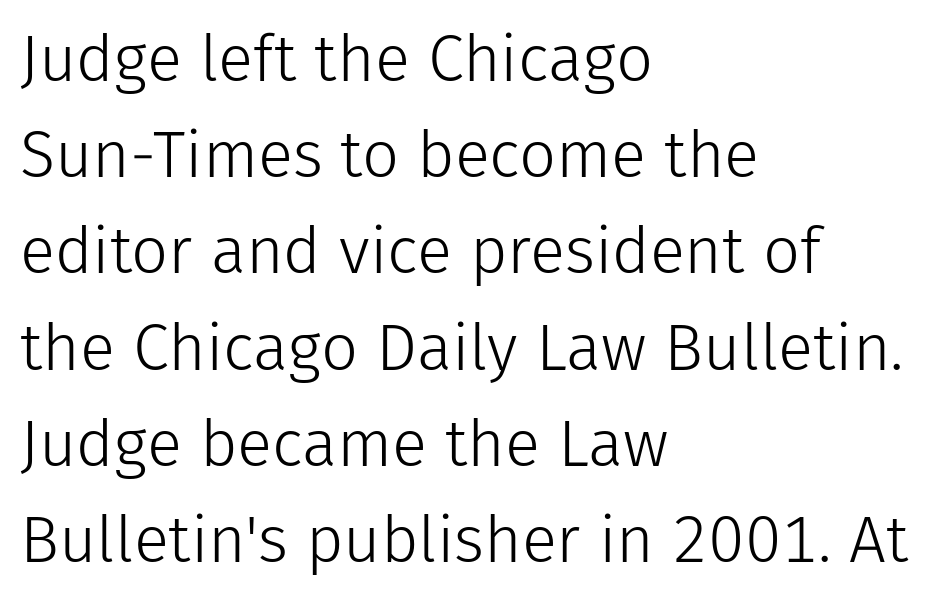
Q: Is the text bold? A: No.
Q: Is the text italic (slanted)? A: No, it is upright.
Q: Is the typeface a serif or a sans-serif typeface? A: Sans-serif.
Q: Is the text underlined? A: No.
Q: How is the paragraph aligned? A: Left-aligned.
Q: Is the spacing between letters normal or unusually wide? A: Normal.
Q: Is the spacing between lines tight, normal or loose? A: Normal.
Q: Width (condensed, normal, or wide)? A: Normal.
Q: Stroke contrast? A: Low.
Q: x-height? A: Medium.
Q: Monospaced? A: No.
